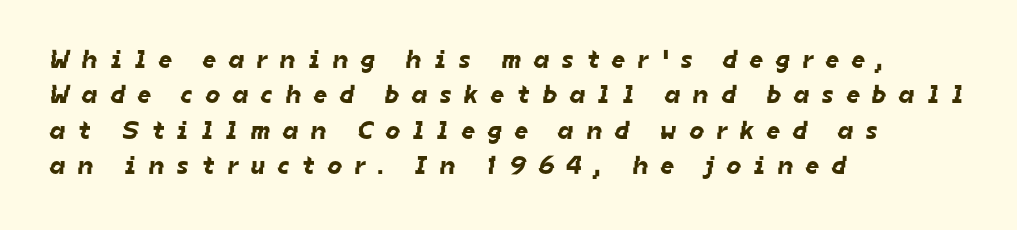
Q: Is the text underlined? A: No.
Q: How is the paragraph aligned? A: Left-aligned.
Q: Is the spacing between letters normal or unusually wide? A: Unusually wide.
Q: Is the spacing between lines tight, normal or loose? A: Normal.
